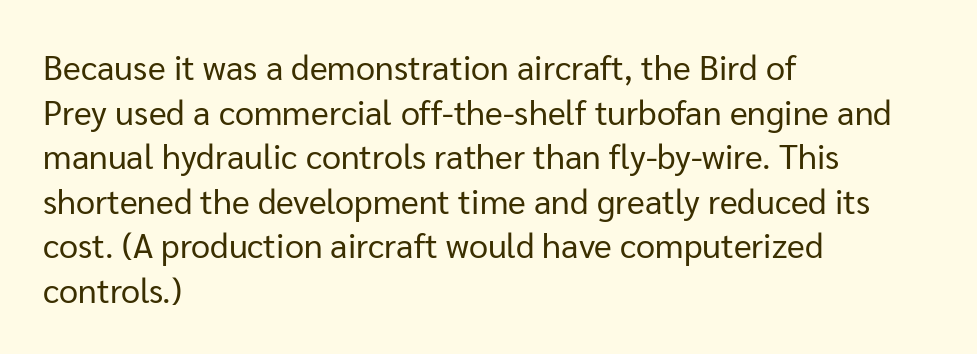
Unlike a traditional serif, this face leaves its strokes unadorned. This is roman type, the default non-slanted kind. Leading matches the norm, producing a regular column. Compared with a typical body face, this is equally light or lighter still. Is this a fixed-width face? No — the glyphs have proportional, varying widths.
